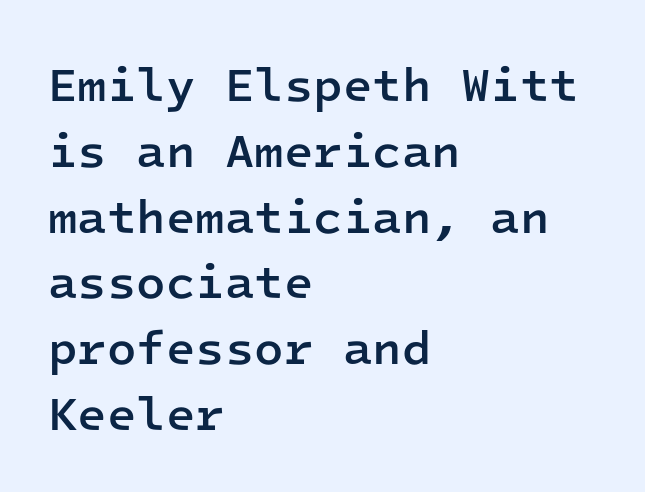
Letterform terminals end flat and unadorned throughout the passage. Words appear dense and cohesive because spacing is normal. The rendering uses typewriter-style spacing with identical character cells. The setting favours the left margin, as ordinary paragraphs usually do.
